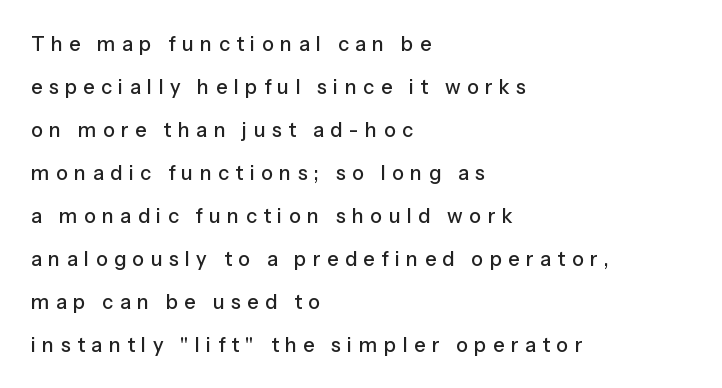
This block would shrink considerably if given ordinary leading; it's expanded now. Descenders are the only things crossing below the line. Students, note that the glyphs here are deliberately spaced far apart. The lettering stays uniformly vertical, giving the passage a roman look. A classic flush-left, rag-right setting is used for this passage.
